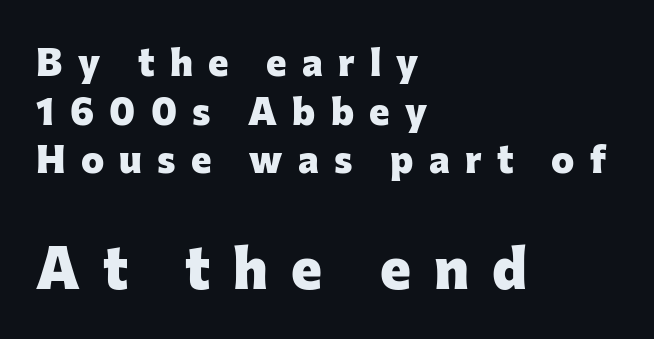
Emphasis by weight is at full strength: bold. Typeset ragged right — the left edge is the straight one. Each word looks stretched out because of the extra space between its letters. Baseline-to-baseline distance is the conventional proportion of letter height. Does the bottom block carry the larger type? Yes, it does.
